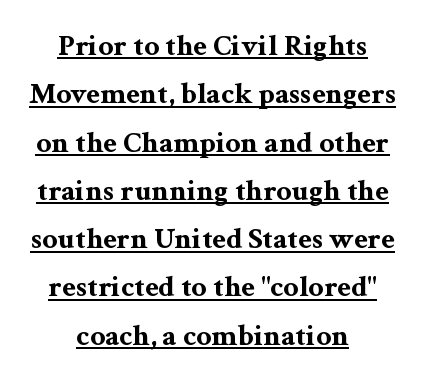
{"serif": "yes", "italic": "no", "bold": "yes", "weight": "bold", "width": "wide", "stroke_contrast": "medium", "x_height": "medium", "monospaced": "no", "underline": "yes", "align": "center", "line_spacing": "normal", "line_spacing_ratio": 1.61, "letter_spacing": "normal", "letter_spacing_em": 0.0, "glyph_px": 30}
